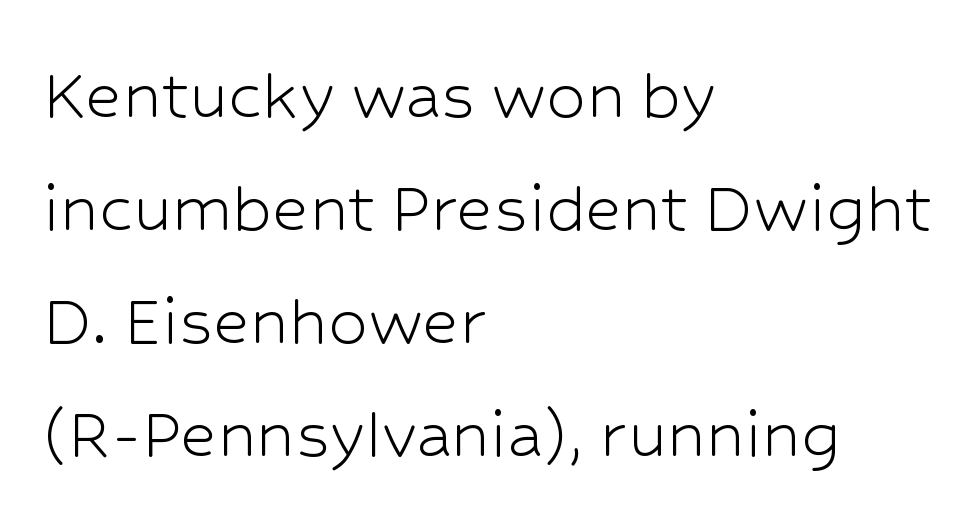
Q: Is the text bold? A: No.
Q: Is the text italic (slanted)? A: No, it is upright.
Q: Is the typeface a serif or a sans-serif typeface? A: Sans-serif.
Q: Is the text underlined? A: No.
Q: How is the paragraph aligned? A: Left-aligned.
Q: Is the spacing between letters normal or unusually wide? A: Normal.
Q: Is the spacing between lines tight, normal or loose? A: Normal.
Q: Width (condensed, normal, or wide)? A: Normal.
Q: Stroke contrast? A: Low.
Q: x-height? A: Medium.
Q: Monospaced? A: No.
